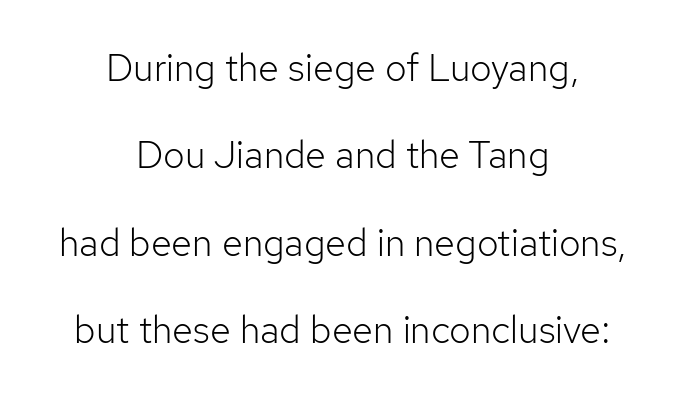
{"serif": "no", "italic": "no", "bold": "no", "weight": "light", "width": "normal", "stroke_contrast": "low", "x_height": "medium", "monospaced": "no", "underline": "no", "align": "center", "line_spacing": "loose", "line_spacing_ratio": 2.3, "letter_spacing": "normal", "letter_spacing_em": 0.0, "glyph_px": 38}
